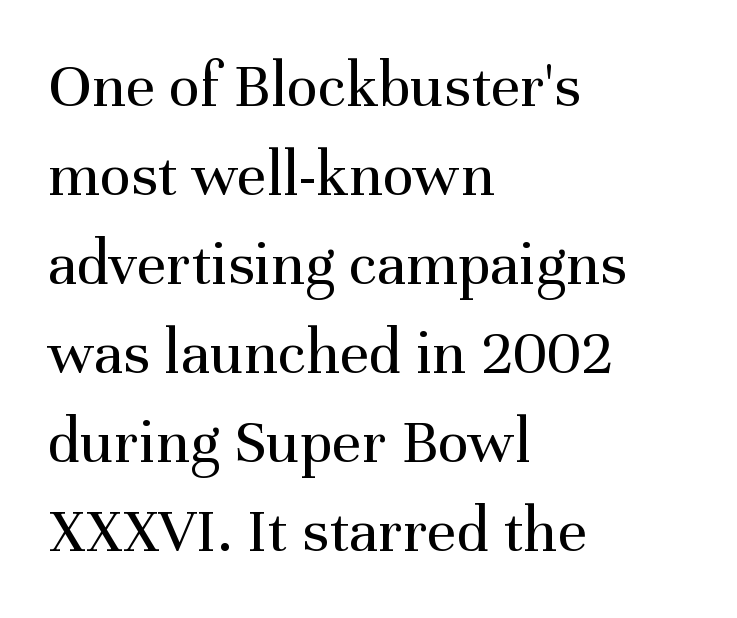
The rendering uses natural spacing where letterforms have individual widths. Old-style or modern, the face here clearly has serifs. This sample uses an upright cut, with every glyph sitting square on the baseline. Stems here are at most as thick as an everyday book face. Which margin do the lines hug? The left one — the right edge is uneven.
